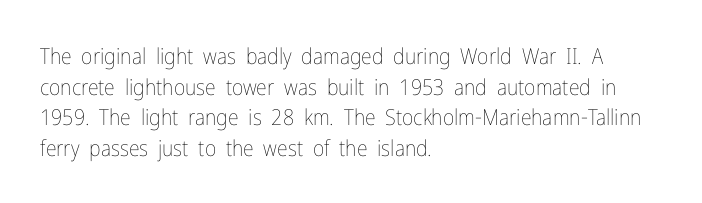
The image shows 22 px text type, upright; set left-aligned, normal line spacing (1.39x), normal letter spacing, not underlined.
